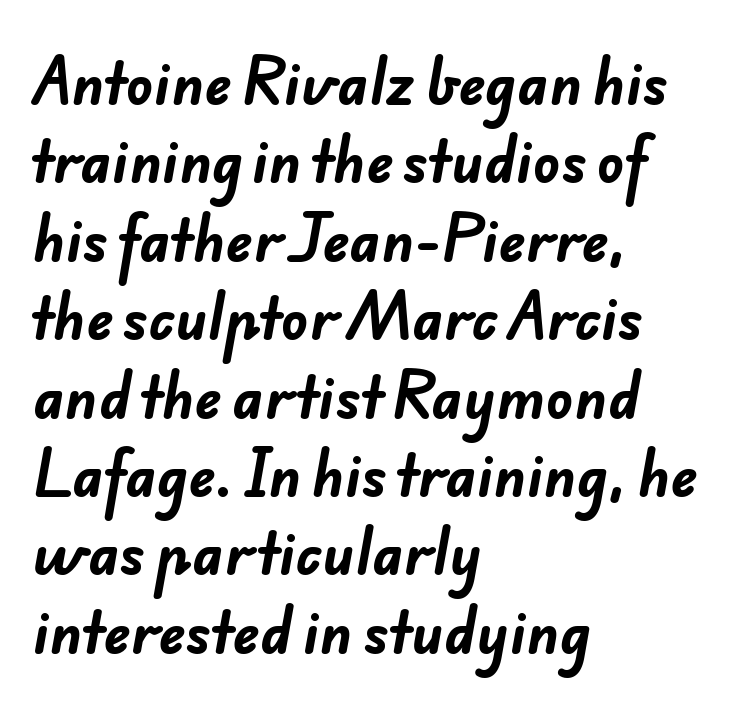
{"serif": "no", "bold": "yes", "weight": "bold", "width": "normal", "stroke_contrast": "low", "x_height": "small", "monospaced": "no", "underline": "no", "align": "left", "line_spacing": "normal", "line_spacing_ratio": 1.4, "letter_spacing": "normal", "letter_spacing_em": 0.0, "glyph_px": 56}
